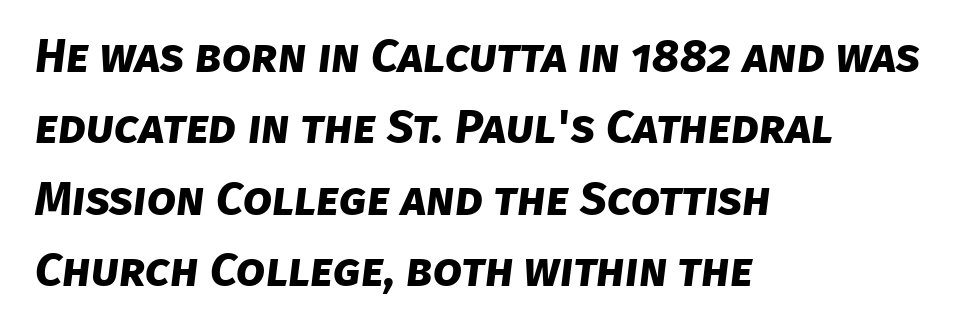
The leading is moderate, giving the passage an even texture. The rendering uses natural spacing where letterforms have individual widths. What weight is shown? A full bold with thick strokes. Does the copy run flush right? No — it runs flush left. Has an underline been added? It has not.
